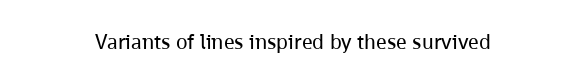
{"italic": "no", "bold": "no", "underline": "no", "align": "center", "letter_spacing": "normal", "letter_spacing_em": 0.0, "glyph_px": 21}
